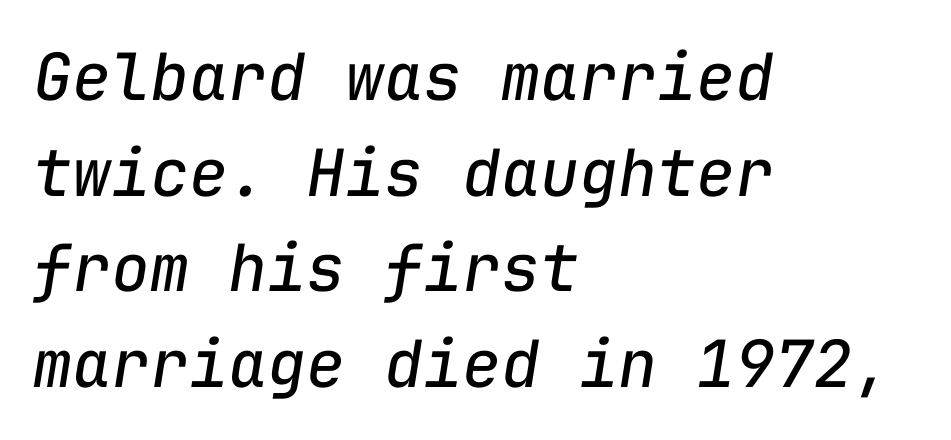
Evenly set lines give the paragraph a standard silhouette. The rendering uses typewriter-style spacing with identical character cells. Stroke mass is kept to a normal reading level or below. Anything drawn beneath the words? Only blank space. If you drew a line through each stem, it would be angled. In terms of letterspacing, this is plain default setting.
